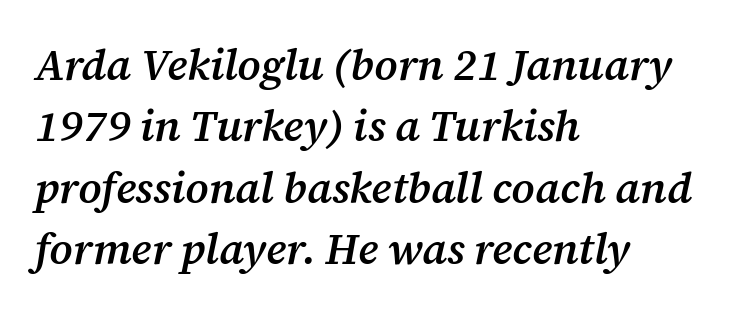
Letters rest on an invisible, unmarked baseline. Short note: letters normally spaced. Layout note: lines flush left. Little horizontal feet cap the strokes, marking this as serif type.
